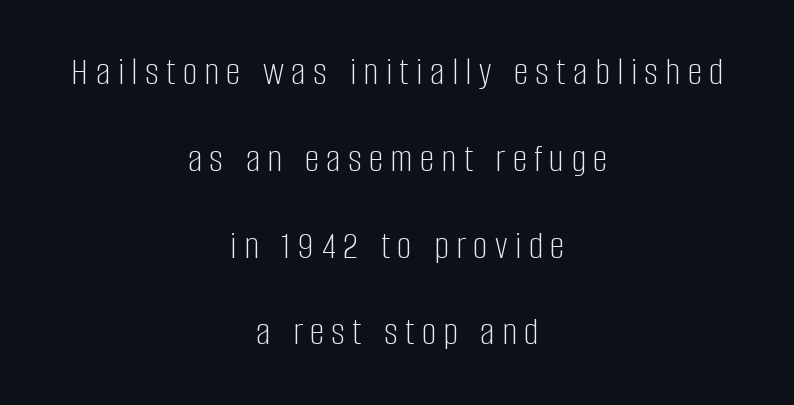
The image shows 40 px light, condensed sans-serif type, upright; set centered, loose line spacing (2.17x), not underlined; low stroke contrast and a large x-height.
